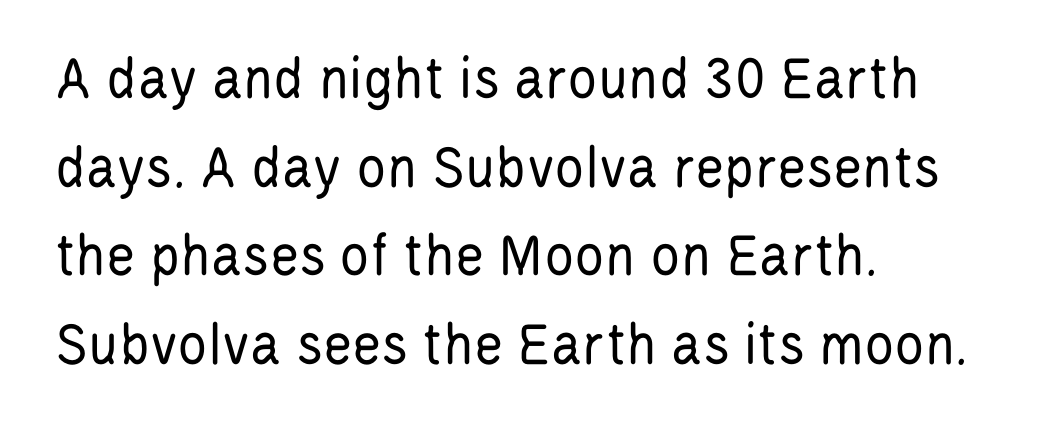
Q: Is the text bold? A: No.
Q: Is the text italic (slanted)? A: No, it is upright.
Q: Is the typeface a serif or a sans-serif typeface? A: Sans-serif.
Q: Is the text underlined? A: No.
Q: How is the paragraph aligned? A: Left-aligned.
Q: Is the spacing between letters normal or unusually wide? A: Normal.
Q: Is the spacing between lines tight, normal or loose? A: Normal.
Q: Width (condensed, normal, or wide)? A: Condensed.
Q: Stroke contrast? A: Low.
Q: x-height? A: Large.
Q: Monospaced? A: No.
